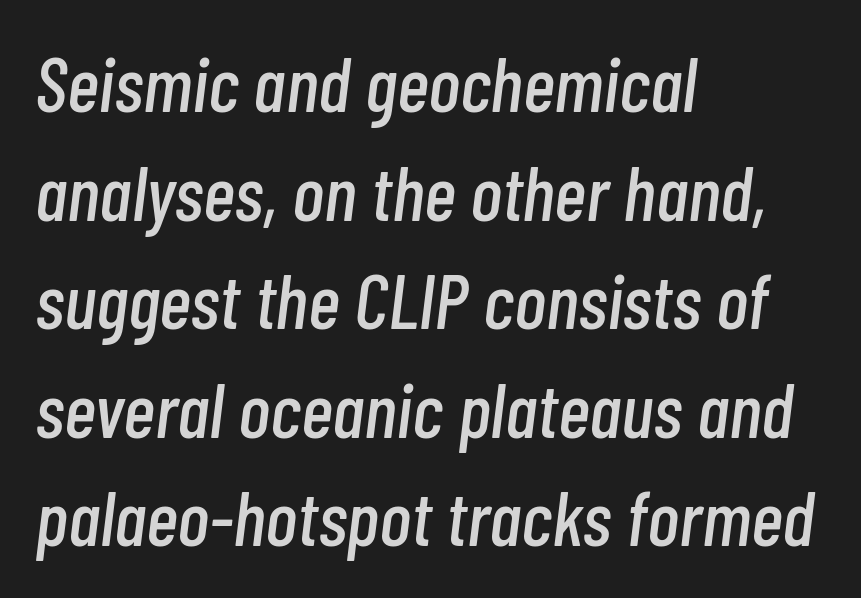
{"italic": "yes", "lean": "right", "slant_degrees": 7, "width": "condensed", "stroke_contrast": "low", "x_height": "medium", "monospaced": "no", "underline": "no", "align": "left", "line_spacing": "normal", "line_spacing_ratio": 1.41, "letter_spacing": "normal", "letter_spacing_em": 0.0, "glyph_px": 77}
